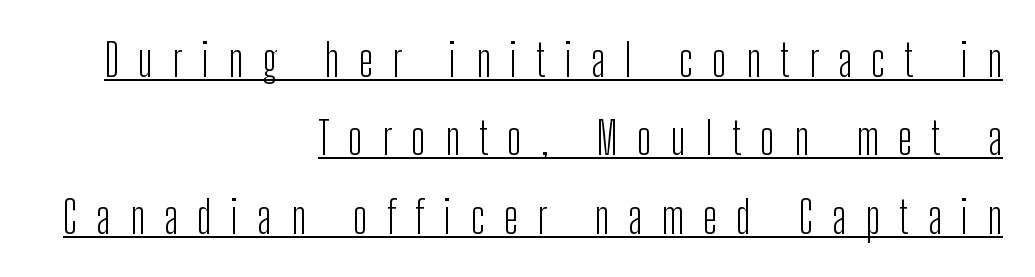
A light-to-regular cut is what we see here. Emphasis is given by a line drawn under the lettering. Are there feet on the stems? There aren't — it's a sans. Think of a printed novel: that variable character pitch is what you see here. A typesetter would call this heavily tracked-out type.
